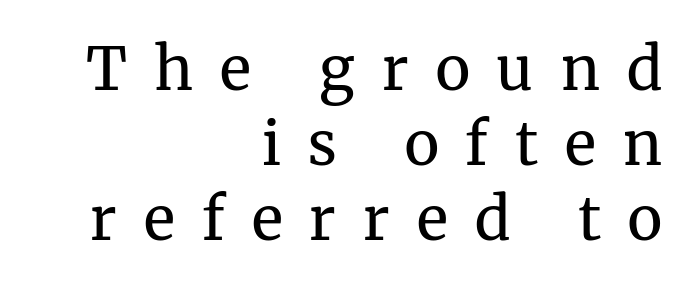
{"serif": "yes", "italic": "no", "bold": "no", "weight": "regular", "width": "normal", "stroke_contrast": "medium", "x_height": "medium", "monospaced": "no", "underline": "no", "align": "right", "line_spacing": "normal", "line_spacing_ratio": 1.27, "letter_spacing": "wide", "letter_spacing_em": 0.46, "glyph_px": 59}
